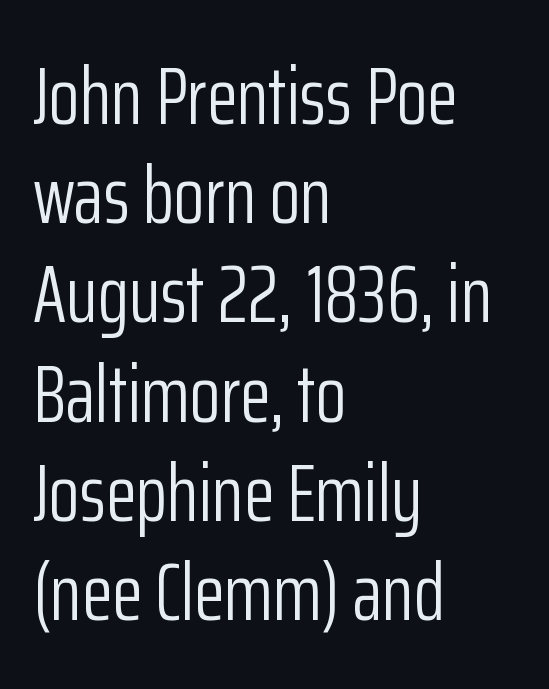
{"serif": "no", "italic": "no", "bold": "no", "weight": "light", "width": "condensed", "stroke_contrast": "low", "x_height": "medium", "monospaced": "no", "underline": "no", "align": "left", "line_spacing_ratio": 1.24, "letter_spacing": "normal", "letter_spacing_em": 0.0, "glyph_px": 80}
